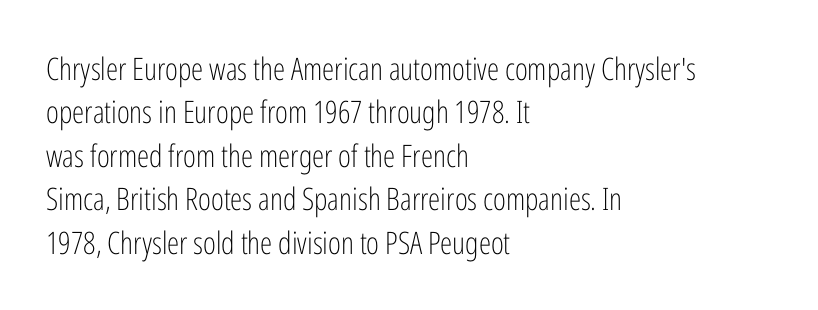
Q: Is the text bold? A: No.
Q: Is the text italic (slanted)? A: No, it is upright.
Q: Is the typeface a serif or a sans-serif typeface? A: Sans-serif.
Q: Is the text underlined? A: No.
Q: How is the paragraph aligned? A: Left-aligned.
Q: Is the spacing between letters normal or unusually wide? A: Normal.
Q: Is the spacing between lines tight, normal or loose? A: Normal.
Q: Width (condensed, normal, or wide)? A: Condensed.
Q: Stroke contrast? A: Low.
Q: x-height? A: Medium.
Q: Monospaced? A: No.
